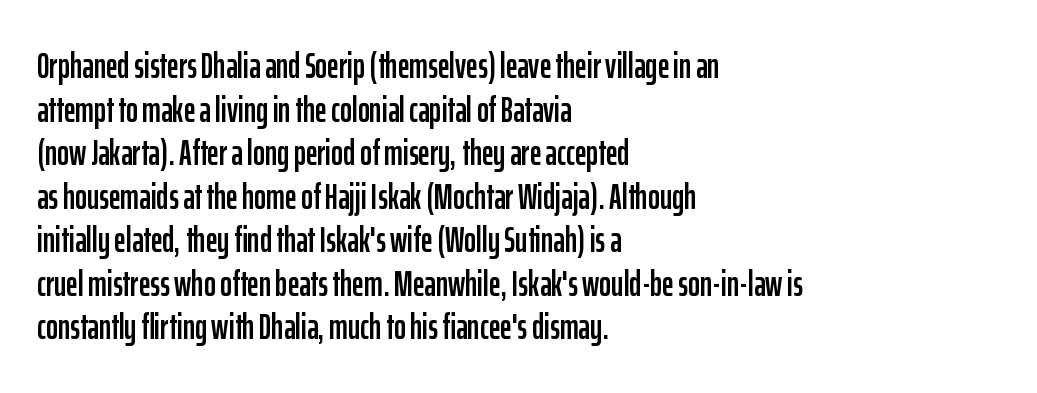
{"serif": "no", "italic": "no", "width": "condensed", "stroke_contrast": "low", "x_height": "medium", "monospaced": "no", "underline": "no", "align": "left", "line_spacing_ratio": 1.21, "letter_spacing": "normal", "letter_spacing_em": 0.0, "glyph_px": 36}
